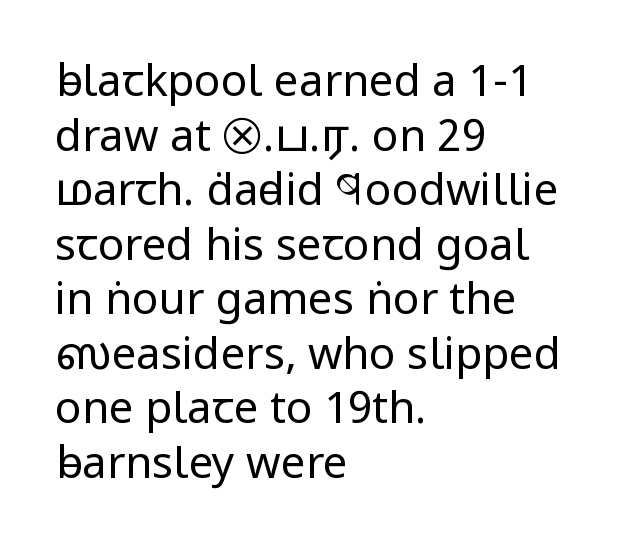
The image shows 44 px regular-weight, condensed sans-serif type, upright; set left-aligned, line spacing 1.24x, normal letter spacing, not underlined; low stroke contrast and a large x-height.
